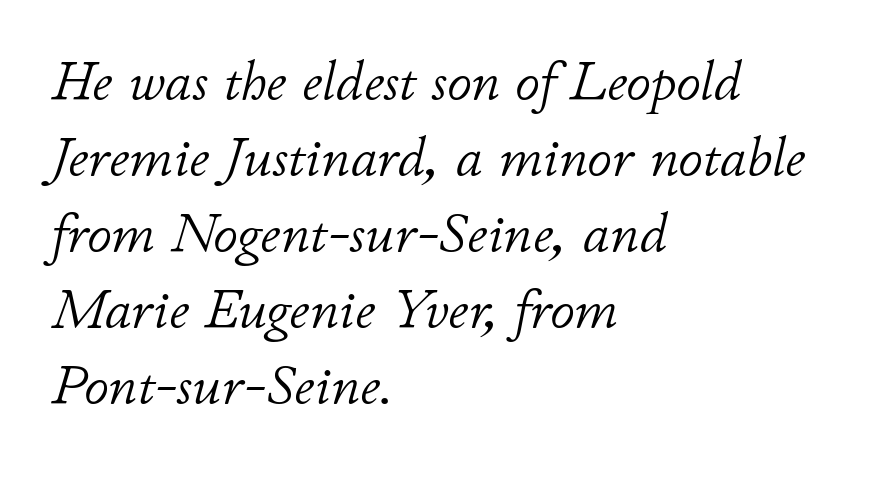
The image shows 55 px light type, italic (leaning right); set left-aligned, normal line spacing (1.38x), normal letter spacing, not underlined; low stroke contrast and a small x-height.
